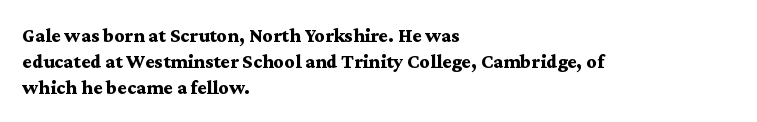
Q: Is the text bold? A: Yes.
Q: Is the text italic (slanted)? A: No, it is upright.
Q: Is the text underlined? A: No.
Q: How is the paragraph aligned? A: Left-aligned.
Q: Is the spacing between letters normal or unusually wide? A: Normal.
Q: Is the spacing between lines tight, normal or loose? A: Normal.
